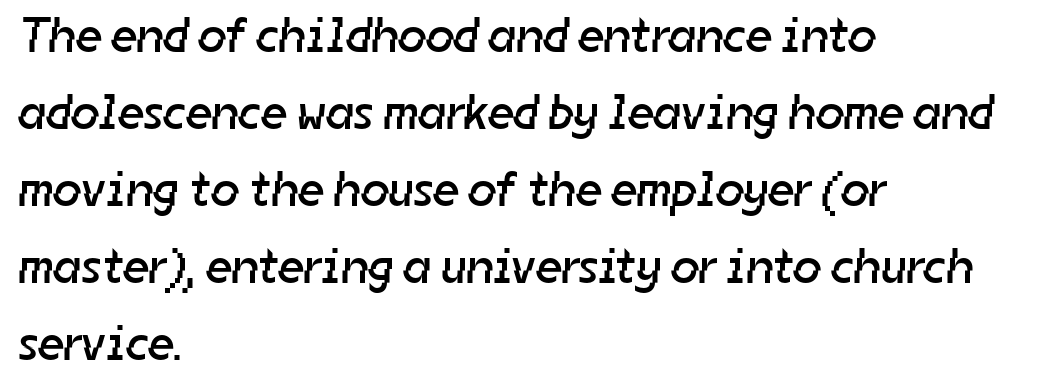
{"serif": "no", "bold": "no", "weight": "regular", "width": "normal", "stroke_contrast": "low", "x_height": "medium", "monospaced": "no", "underline": "no", "align": "left", "line_spacing": "normal", "line_spacing_ratio": 1.54, "letter_spacing": "normal", "letter_spacing_em": 0.0, "glyph_px": 50}
